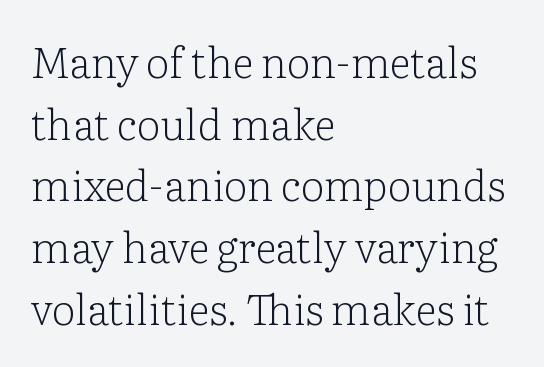
The lines sit at an ordinary, default distance from one another. You could not count columns in this text — the font is proportionally spaced. Does the type have serifs? Yes, each stem ends in a small foot. Is this a heavy cut? Hardly; it is regular or lighter. What stands out about the letter spacing? Nothing — it is the standard amount. The font's upright variant was chosen for this text.
